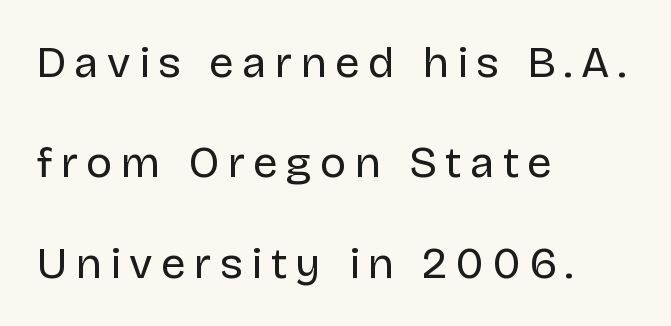
Q: Is the text bold? A: No.
Q: Is the text italic (slanted)? A: No, it is upright.
Q: Is the typeface a serif or a sans-serif typeface? A: Sans-serif.
Q: Is the text underlined? A: No.
Q: How is the paragraph aligned? A: Left-aligned.
Q: Is the spacing between lines tight, normal or loose? A: Loose.
Q: Width (condensed, normal, or wide)? A: Normal.
Q: Stroke contrast? A: Low.
Q: x-height? A: Large.
Q: Monospaced? A: No.
